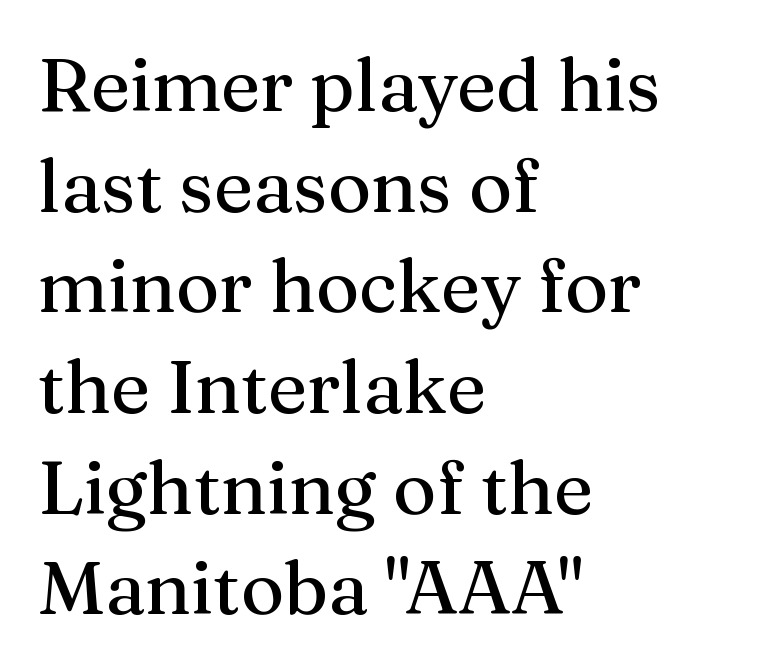
Q: Is the text italic (slanted)? A: No, it is upright.
Q: Is the typeface a serif or a sans-serif typeface? A: Serif.
Q: Is the text underlined? A: No.
Q: How is the paragraph aligned? A: Left-aligned.
Q: Is the spacing between letters normal or unusually wide? A: Normal.
Q: Is the spacing between lines tight, normal or loose? A: Normal.
Q: Width (condensed, normal, or wide)? A: Normal.
Q: Stroke contrast? A: Medium.
Q: x-height? A: Medium.
Q: Monospaced? A: No.
